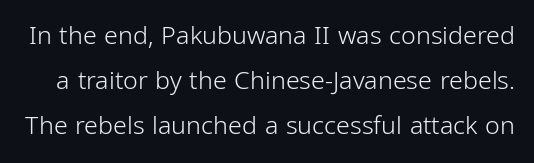
Q: Is the text bold? A: No.
Q: Is the text italic (slanted)? A: No, it is upright.
Q: Is the text underlined? A: No.
Q: Is the spacing between letters normal or unusually wide? A: Normal.
